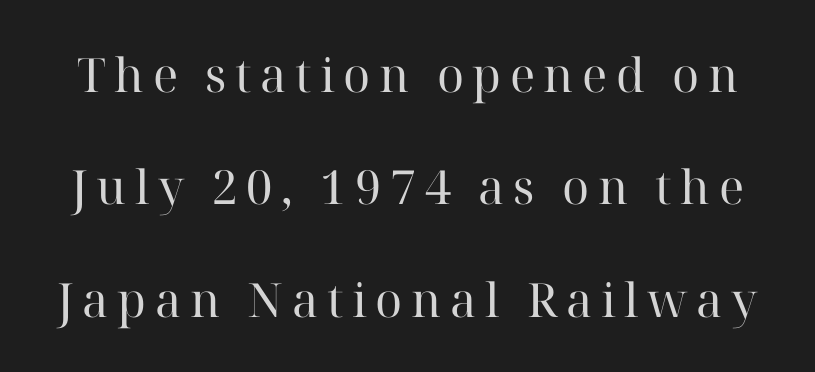
Interline gaps are noticeably wide in this sample. Italic? Not at all — the glyphs are vertical. These glyphs show unthickened strokes, regular width or finer. I'd call this a serif setting — the letters wear small feet. Has an underline been added? It has not.
